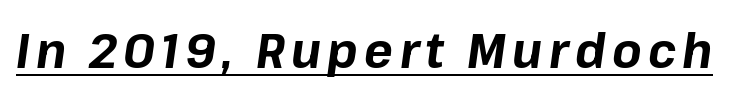
The image shows 48 px bold type, italic (leaning right); set underlined; low stroke contrast and a medium x-height.
